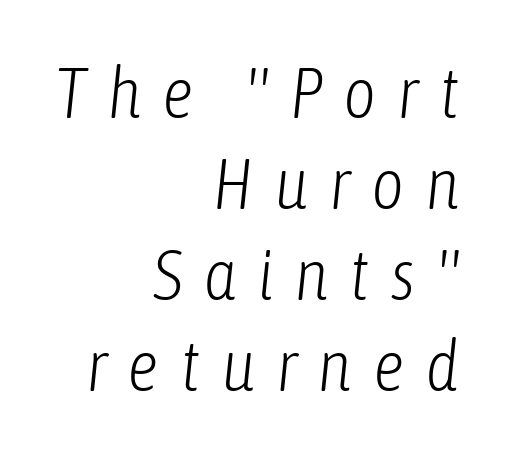
Q: Is the text bold? A: No.
Q: Is the text italic (slanted)? A: Yes, it leans right by about 6 degrees.
Q: Is the text underlined? A: No.
Q: How is the paragraph aligned? A: Right-aligned.
Q: Is the spacing between letters normal or unusually wide? A: Unusually wide.
Q: Is the spacing between lines tight, normal or loose? A: Normal.
Q: Width (condensed, normal, or wide)? A: Condensed.
Q: Stroke contrast? A: Low.
Q: x-height? A: Medium.
Q: Monospaced? A: No.
